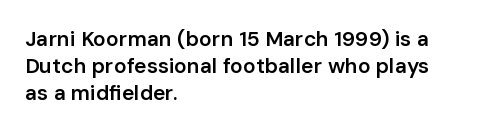
Q: Is the text bold? A: Semi-bold.
Q: Is the text italic (slanted)? A: No, it is upright.
Q: Is the text underlined? A: No.
Q: How is the paragraph aligned? A: Left-aligned.
Q: Is the spacing between letters normal or unusually wide? A: Normal.
Q: Is the spacing between lines tight, normal or loose? A: Normal.
